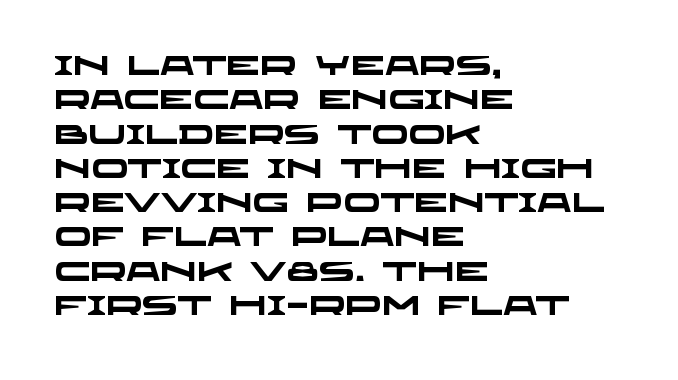
The image shows 27 px bold type; set left-aligned, normal line spacing (1.27x), normal letter spacing, not underlined.
